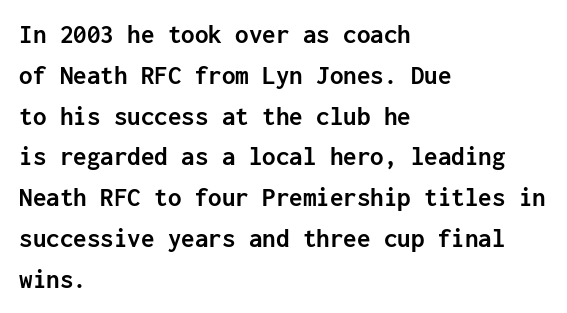
Q: Is the text bold? A: Yes.
Q: Is the text italic (slanted)? A: No, it is upright.
Q: Is the text underlined? A: No.
Q: How is the paragraph aligned? A: Left-aligned.
Q: Is the spacing between letters normal or unusually wide? A: Normal.
Q: Is the spacing between lines tight, normal or loose? A: Normal.
